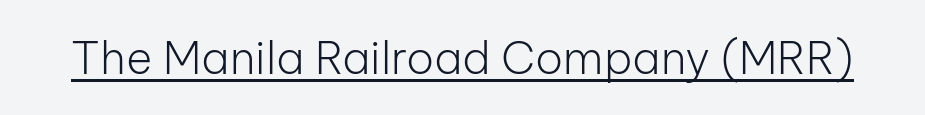
Q: Is the text bold? A: No.
Q: Is the text italic (slanted)? A: No, it is upright.
Q: Is the typeface a serif or a sans-serif typeface? A: Sans-serif.
Q: Is the text underlined? A: Yes.
Q: Is the spacing between letters normal or unusually wide? A: Normal.
Q: Width (condensed, normal, or wide)? A: Normal.
Q: Stroke contrast? A: Low.
Q: x-height? A: Medium.
Q: Monospaced? A: No.
